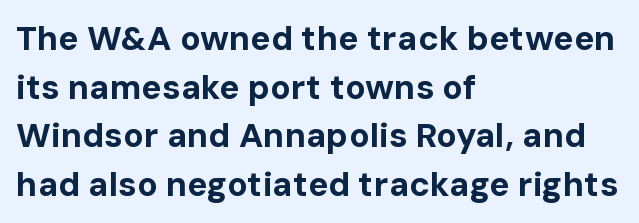
A typesetter would call this proportional, since set widths differ per character. In terms of letterspacing, this is plain default setting. What's the leading like? Ordinary, nothing unusual. Compared with a centered layout, this one pins lines to the left instead. The words here are not underlined. In terms of weight, the rendering is a true, heavy bold.
